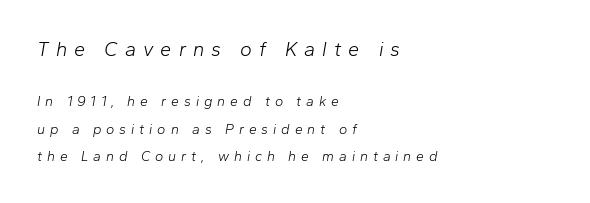
The image shows 20 px text type, italic (leaning right); set left-aligned, loose line spacing (1.96x), unusually wide letter spacing (+0.35 em), not underlined; the first (top) block is 1.43x larger.
